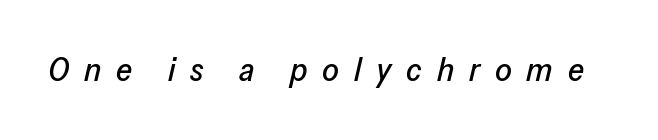
Q: Is the text italic (slanted)? A: Yes, it leans right by about 13 degrees.
Q: Is the text underlined? A: No.
Q: Is the spacing between letters normal or unusually wide? A: Unusually wide.
Q: Width (condensed, normal, or wide)? A: Normal.
Q: Stroke contrast? A: Low.
Q: x-height? A: Medium.
Q: Monospaced? A: No.
